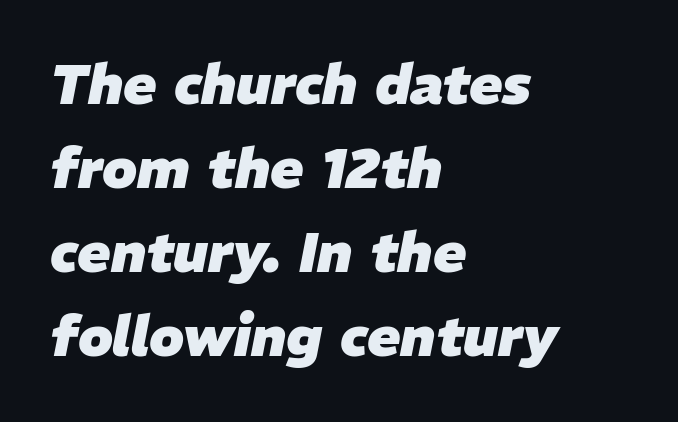
The rendering uses a bold face; every stroke is thick and dark. The font's italic variant was chosen for this text. How would I describe the line gaps? Plain and ordinary. The setting favours the left margin, as ordinary paragraphs usually do. These lines are rendered in a variable-pitch font.
